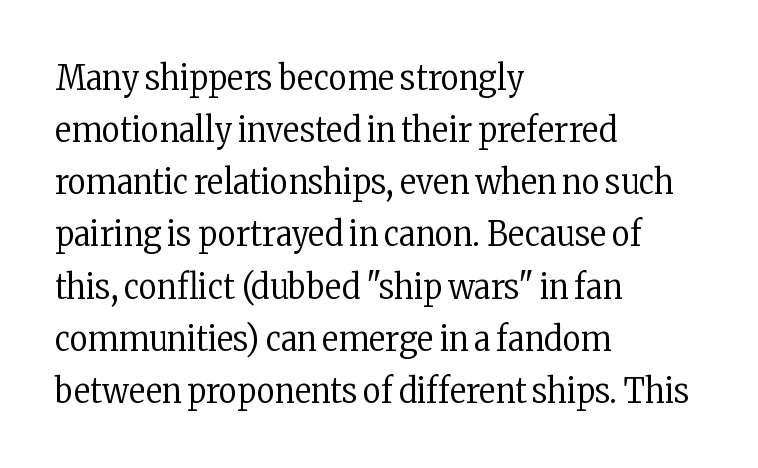
Q: Is the text bold? A: No.
Q: Is the text italic (slanted)? A: No, it is upright.
Q: Is the typeface a serif or a sans-serif typeface? A: Serif.
Q: Is the text underlined? A: No.
Q: How is the paragraph aligned? A: Left-aligned.
Q: Is the spacing between letters normal or unusually wide? A: Normal.
Q: Is the spacing between lines tight, normal or loose? A: Normal.
Q: Width (condensed, normal, or wide)? A: Condensed.
Q: Stroke contrast? A: Low.
Q: x-height? A: Medium.
Q: Monospaced? A: No.
